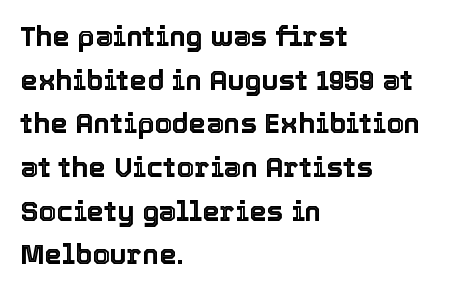
The image shows 28 px text type, upright; set left-aligned, normal line spacing (1.56x), normal letter spacing, not underlined; a medium x-height.
